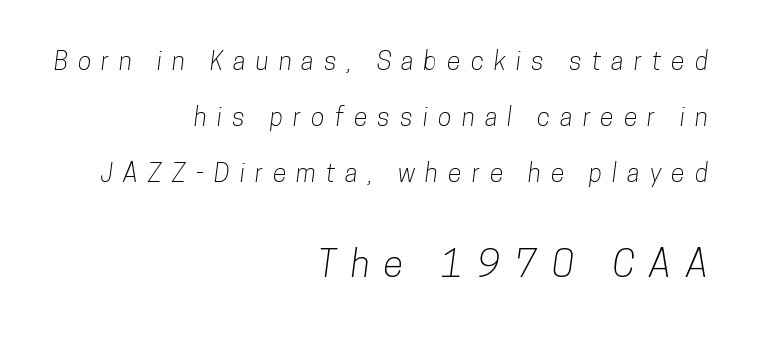
Q: Is the typeface a serif or a sans-serif typeface? A: Sans-serif.
Q: Is the text underlined? A: No.
Q: How is the paragraph aligned? A: Right-aligned.
Q: Is the spacing between letters normal or unusually wide? A: Unusually wide.
Q: Is the spacing between lines tight, normal or loose? A: Loose.
Q: Which block of text is set in a larger size, the first (top) or the second (bottom)? A: The second (bottom) one.
Q: Width (condensed, normal, or wide)? A: Condensed.
Q: Stroke contrast? A: Low.
Q: x-height? A: Medium.
Q: Monospaced? A: No.
